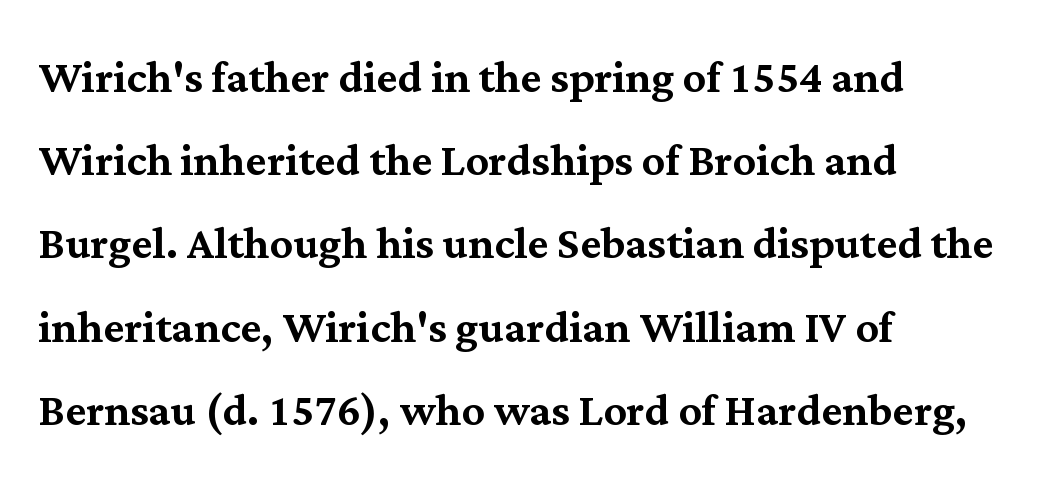
The image shows 57 px serif type, upright; set left-aligned, normal line spacing (1.46x), normal letter spacing, not underlined; medium stroke contrast and a medium x-height.
